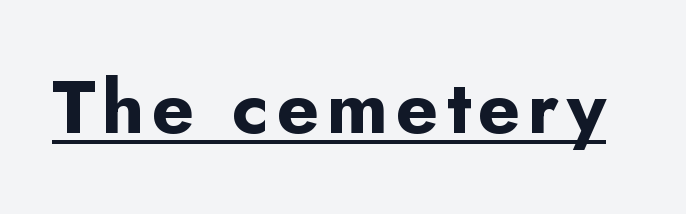
The image shows 75 px bold sans-serif type, upright; set underlined; low stroke contrast and a small x-height.
